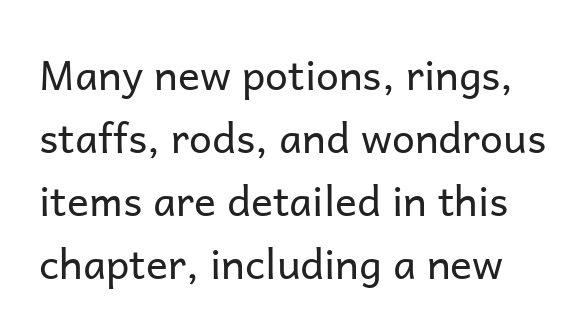
Q: Is the text bold? A: No.
Q: Is the text italic (slanted)? A: No, it is upright.
Q: Is the typeface a serif or a sans-serif typeface? A: Sans-serif.
Q: Is the text underlined? A: No.
Q: Is the spacing between letters normal or unusually wide? A: Normal.
Q: Is the spacing between lines tight, normal or loose? A: Normal.
Q: Width (condensed, normal, or wide)? A: Normal.
Q: Stroke contrast? A: Low.
Q: x-height? A: Medium.
Q: Monospaced? A: No.
